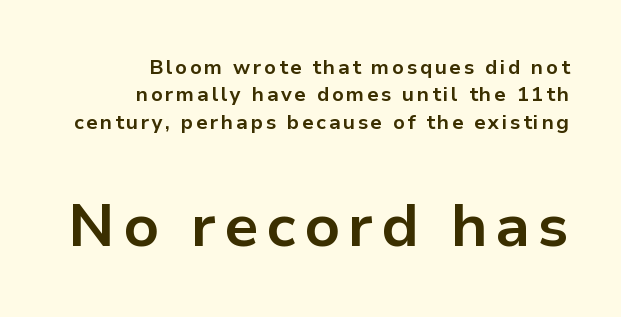
The type sits square on the baseline with zero lean. How would I describe the line gaps? Plain and ordinary. The gap between lines stays unmarked. The block sitting lower on the canvas is the one with enlarged characters. The rendering uses natural spacing where letterforms have individual widths. Summary of weight: heavy, a full bold.
